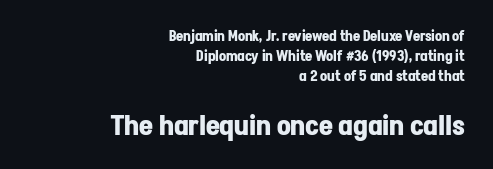
Designer's note — italics off, roman on. The letters sit at their default tracking, neither squeezed nor spread. Plain, unruled lines of type. These lines are set flush right with a ragged left edge. Each new line begins a customary step beneath the previous one.
